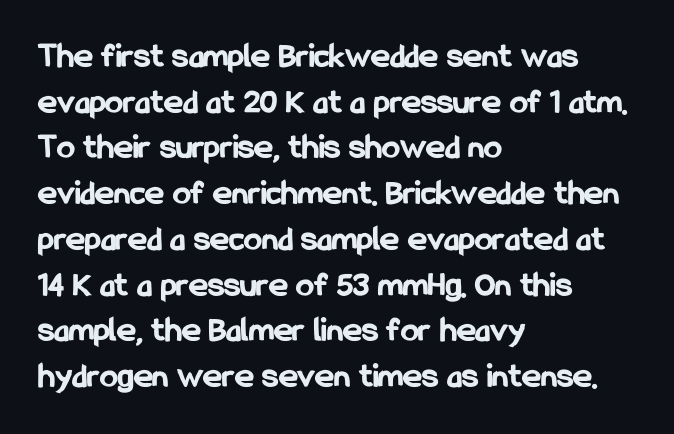
Q: Is the text bold? A: Yes.
Q: Is the text italic (slanted)? A: No, it is upright.
Q: Is the typeface a serif or a sans-serif typeface? A: Sans-serif.
Q: Is the text underlined? A: No.
Q: How is the paragraph aligned? A: Left-aligned.
Q: Is the spacing between letters normal or unusually wide? A: Normal.
Q: Is the spacing between lines tight, normal or loose? A: Normal.
Q: Width (condensed, normal, or wide)? A: Condensed.
Q: Stroke contrast? A: Low.
Q: x-height? A: Medium.
Q: Monospaced? A: No.
